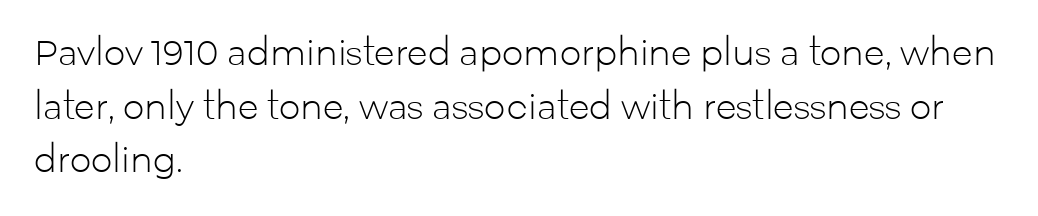
The image shows 34 px light sans-serif type, upright; set left-aligned, normal line spacing (1.58x), normal letter spacing, not underlined; low stroke contrast and a medium x-height.
